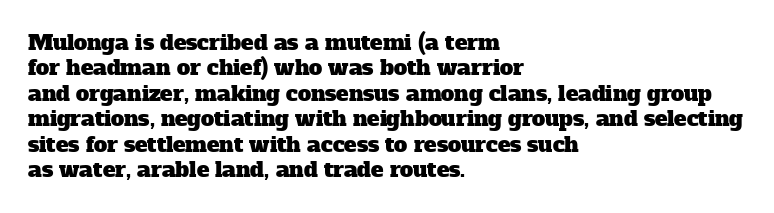
The image shows 21 px text type; set left-aligned, line spacing 1.21x, normal letter spacing, not underlined.
